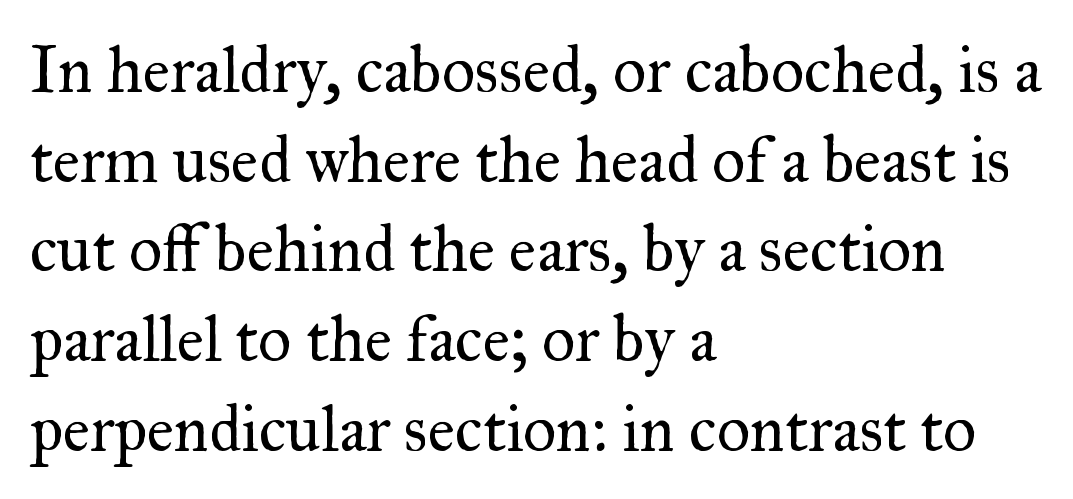
The image shows 65 px regular-weight serif type, upright; set left-aligned, normal line spacing (1.38x), normal letter spacing, not underlined; medium stroke contrast and a small x-height.
